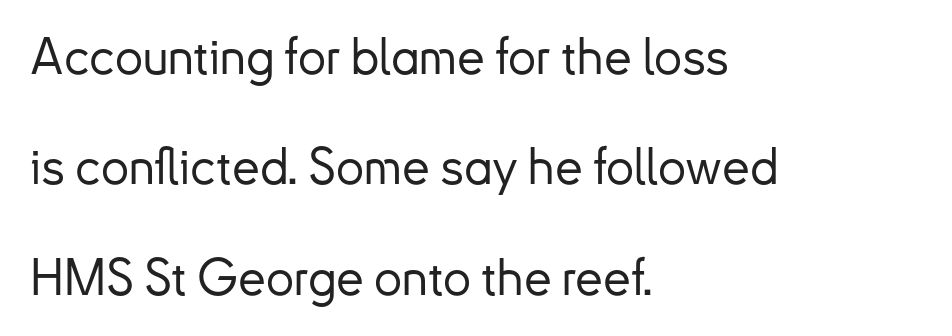
Q: Is the text italic (slanted)? A: No, it is upright.
Q: Is the typeface a serif or a sans-serif typeface? A: Sans-serif.
Q: Is the text underlined? A: No.
Q: How is the paragraph aligned? A: Left-aligned.
Q: Is the spacing between letters normal or unusually wide? A: Normal.
Q: Is the spacing between lines tight, normal or loose? A: Loose.
Q: Width (condensed, normal, or wide)? A: Normal.
Q: Stroke contrast? A: Low.
Q: x-height? A: Small.
Q: Monospaced? A: No.
